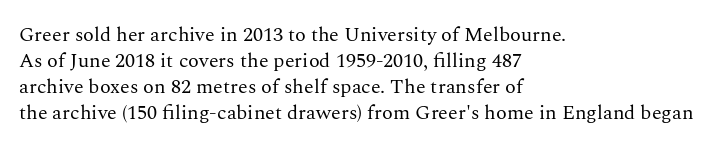
The image shows 20 px text type, upright; set left-aligned, normal line spacing (1.3x), normal letter spacing, not underlined.
